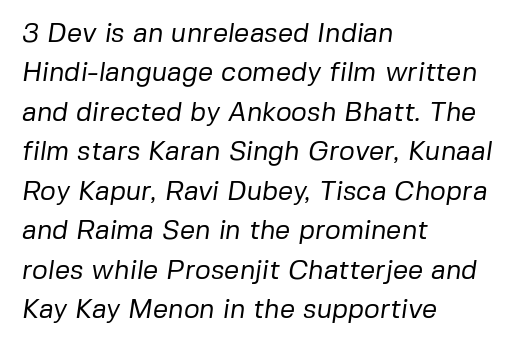
The image shows 27 px text type; set left-aligned, normal line spacing (1.46x), normal letter spacing, not underlined.
